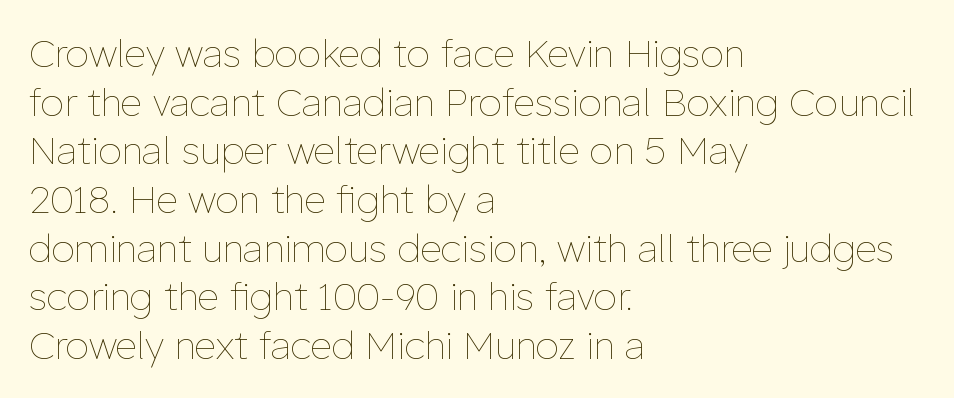
The image shows 38 px thin type, upright; set left-aligned, normal line spacing (1.28x), normal letter spacing, not underlined; low stroke contrast and a medium x-height.
